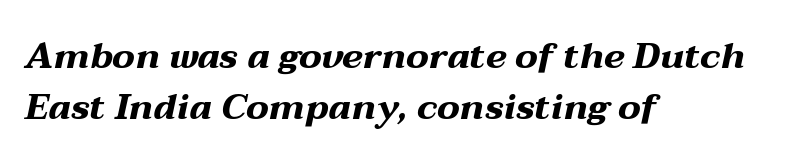
Q: Is the text bold? A: Yes.
Q: Is the text italic (slanted)? A: Yes, it leans right by about 12 degrees.
Q: Is the text underlined? A: No.
Q: How is the paragraph aligned? A: Left-aligned.
Q: Is the spacing between letters normal or unusually wide? A: Normal.
Q: Is the spacing between lines tight, normal or loose? A: Normal.
Q: Width (condensed, normal, or wide)? A: Wide.
Q: Stroke contrast? A: Medium.
Q: x-height? A: Medium.
Q: Monospaced? A: No.
